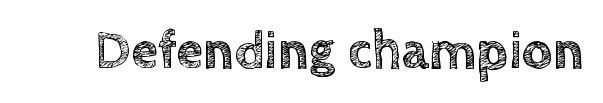
The image shows 54 px text type, upright; set normal letter spacing, not underlined; a large x-height.
